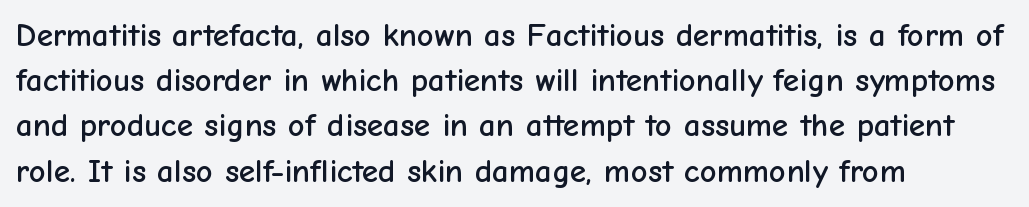
{"serif": "no", "italic": "no", "width": "normal", "stroke_contrast": "low", "x_height": "medium", "monospaced": "no", "underline": "no", "align": "left", "line_spacing": "normal", "line_spacing_ratio": 1.37, "letter_spacing": "normal", "letter_spacing_em": 0.0, "glyph_px": 33}
